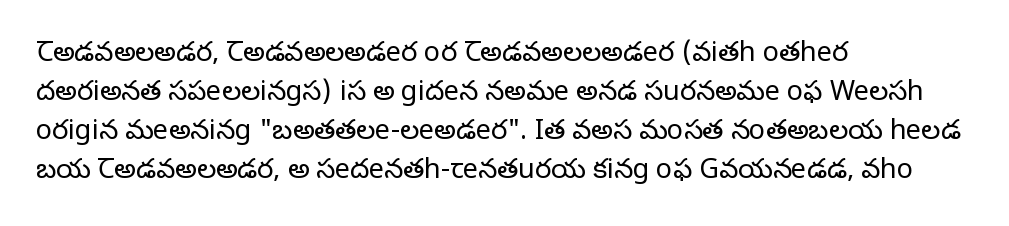
{"italic": "no", "bold": "no", "underline": "no", "align": "left", "line_spacing": "normal", "line_spacing_ratio": 1.44, "letter_spacing": "normal", "letter_spacing_em": 0.0, "glyph_px": 27}
